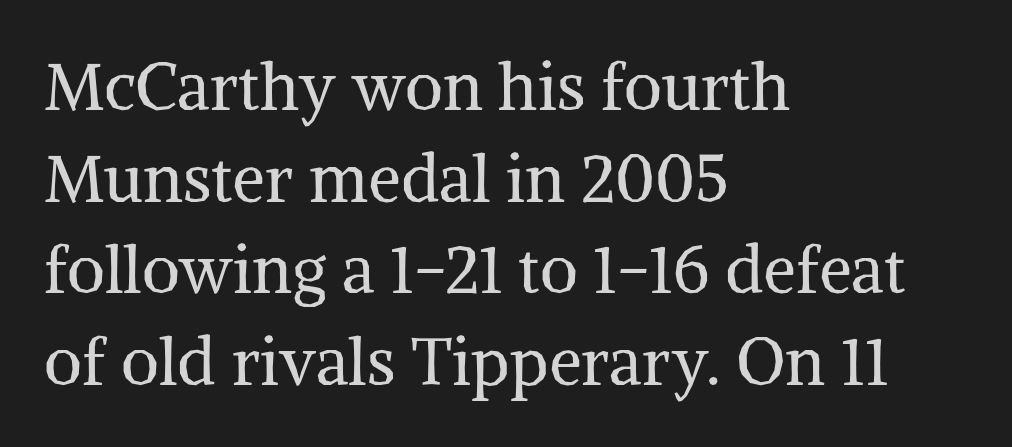
The image shows 66 px regular-weight serif type, upright; set left-aligned, normal line spacing (1.39x), normal letter spacing, not underlined; medium stroke contrast and a medium x-height.
